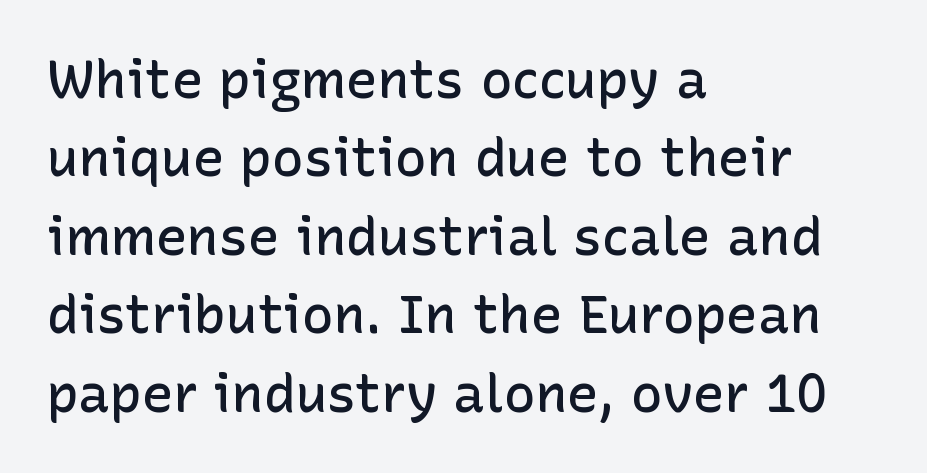
The horizontal fit of the characters is conventional and even. This sample is left-justified, so line endings fall wherever the words run out. The area under the type is left untouched. Stroke terminals: plain, sans-serif. A normal amount of white space separates one row of letters from the next.
